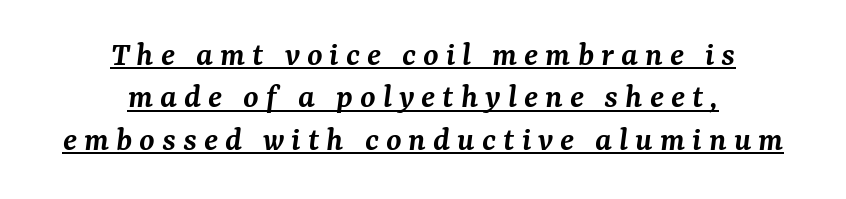
The image shows 35 px semibold serif type, italic (leaning right); set centered, line spacing 1.21x, unusually wide letter spacing (+0.2 em), underlined; medium stroke contrast and a medium x-height.
